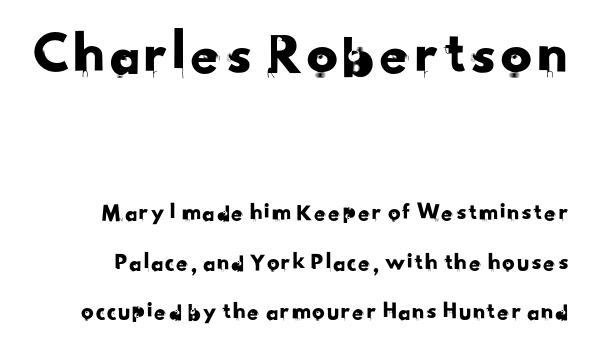
Caption: upper text group enlarged, lower text group reduced. Successive baselines arrive slowly, with a big drop between each. A typesetter would call this proportional, since set widths differ per character. Is this a sans? Yes — the strokes have no serifs. The letterforms sit shoulder to shoulder at normal distance. The passage shown is not underscored anywhere.
